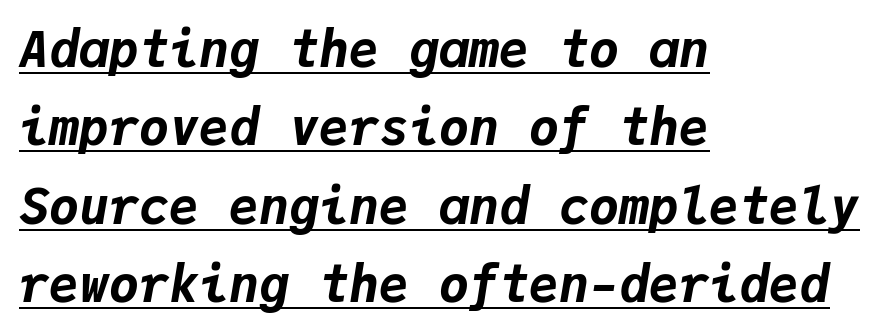
{"italic": "yes", "lean": "right", "slant_degrees": 9, "bold": "yes", "weight": "bold", "width": "normal", "stroke_contrast": "low", "x_height": "medium", "monospaced": "yes", "underline": "yes", "align": "left", "line_spacing": "normal", "line_spacing_ratio": 1.57, "letter_spacing": "normal", "letter_spacing_em": 0.0, "glyph_px": 50}
